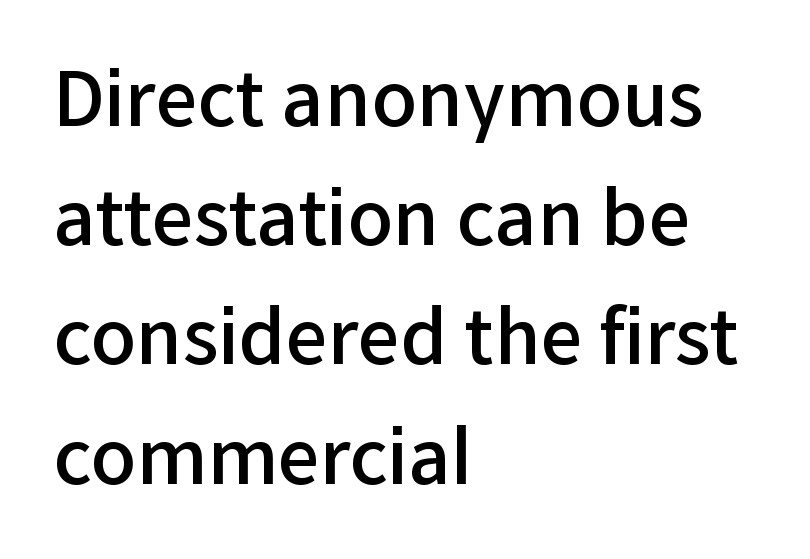
Q: Is the text bold? A: Semi-bold.
Q: Is the text italic (slanted)? A: No, it is upright.
Q: Is the typeface a serif or a sans-serif typeface? A: Sans-serif.
Q: Is the text underlined? A: No.
Q: How is the paragraph aligned? A: Left-aligned.
Q: Is the spacing between letters normal or unusually wide? A: Normal.
Q: Is the spacing between lines tight, normal or loose? A: Normal.
Q: Width (condensed, normal, or wide)? A: Normal.
Q: Stroke contrast? A: Low.
Q: x-height? A: Medium.
Q: Monospaced? A: No.
